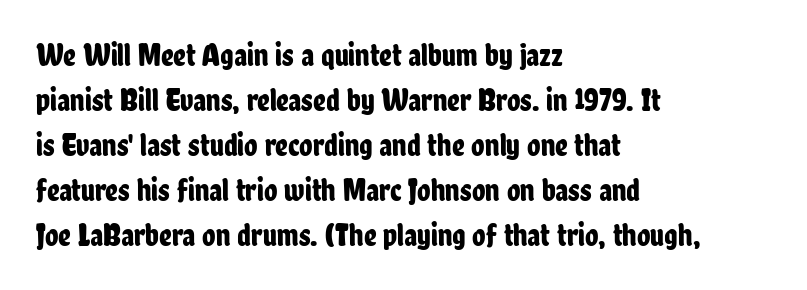
{"serif": "no", "italic": "no", "width": "condensed", "stroke_contrast": "low", "x_height": "medium", "monospaced": "no", "underline": "no", "align": "left", "line_spacing": "normal", "line_spacing_ratio": 1.45, "letter_spacing": "normal", "letter_spacing_em": 0.0, "glyph_px": 31}
